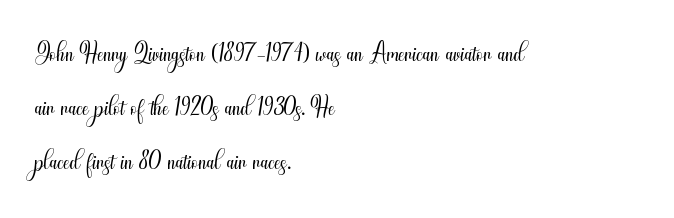
The image shows 39 px light, condensed sans-serif type; set left-aligned, normal line spacing (1.38x), normal letter spacing, not underlined; medium stroke contrast and a small x-height.
